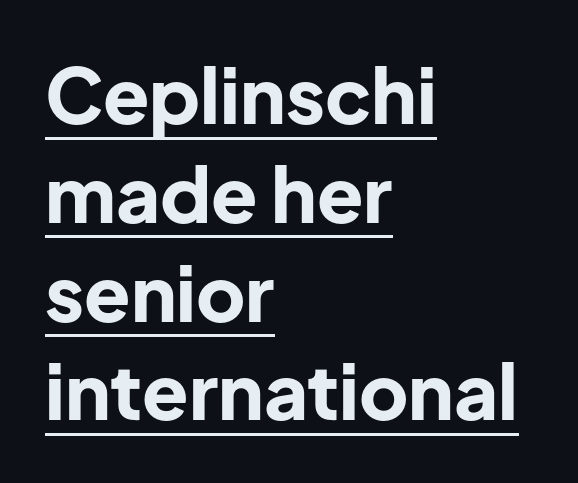
{"serif": "no", "italic": "no", "bold": "yes", "weight": "bold", "width": "normal", "stroke_contrast": "low", "x_height": "medium", "monospaced": "no", "underline": "yes", "align": "left", "line_spacing": "normal", "line_spacing_ratio": 1.3, "letter_spacing": "normal", "letter_spacing_em": 0.0, "glyph_px": 76}
